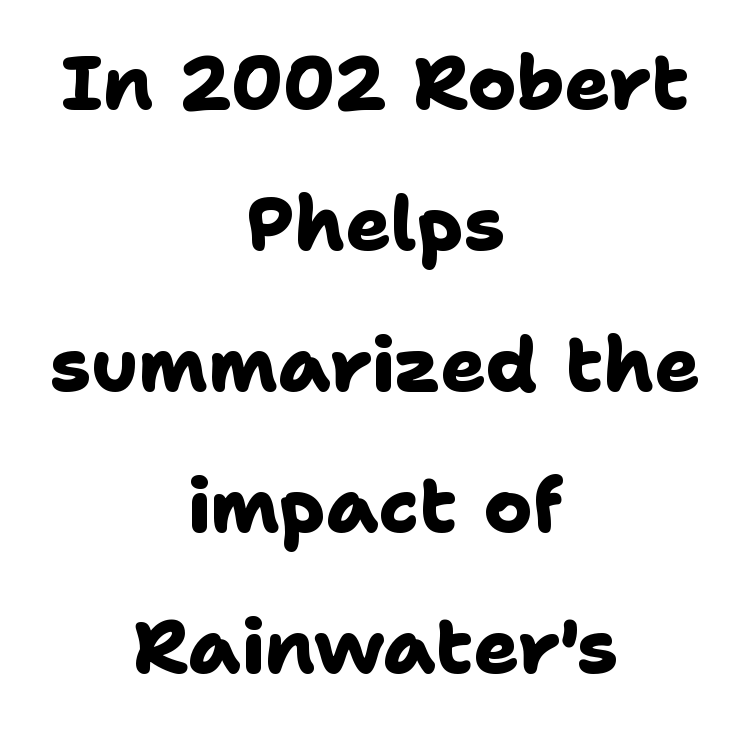
Only glyphs here, with clear space below each row. Each word holds together tightly as a unit, with standard inter-letter gaps. The face used here has the dense, thick strokes of a bold. The lines are quadded center. Note the varied advance widths — an 'i' is clearly narrower than an 'm'. I'd call this a sans setting — the letters go barefoot.
